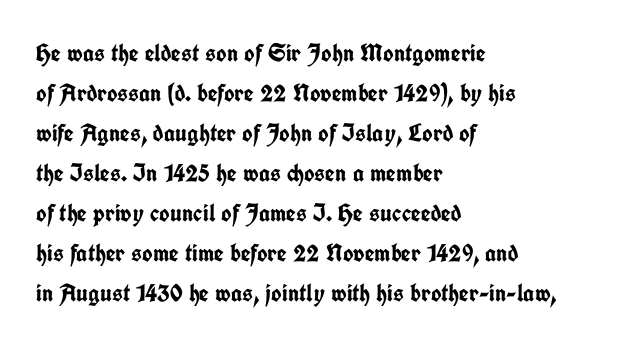
{"italic": "no", "bold": "yes", "underline": "no", "align": "left", "line_spacing": "normal", "line_spacing_ratio": 1.6, "letter_spacing": "normal", "letter_spacing_em": 0.0, "glyph_px": 25}
